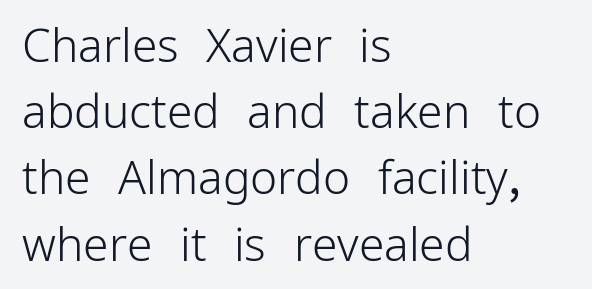
Q: Is the text bold? A: No.
Q: Is the text italic (slanted)? A: No, it is upright.
Q: Is the typeface a serif or a sans-serif typeface? A: Sans-serif.
Q: Is the text underlined? A: No.
Q: How is the paragraph aligned? A: Left-aligned.
Q: Is the spacing between letters normal or unusually wide? A: Normal.
Q: Is the spacing between lines tight, normal or loose? A: Normal.
Q: Width (condensed, normal, or wide)? A: Normal.
Q: Stroke contrast? A: Low.
Q: x-height? A: Medium.
Q: Monospaced? A: No.
